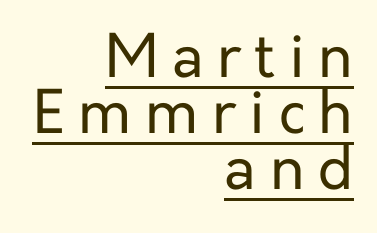
The image shows 59 px regular-weight sans-serif type, upright; set right-aligned, tight line spacing (0.95x), unusually wide letter spacing (+0.23 em), underlined; low stroke contrast and a medium x-height.
